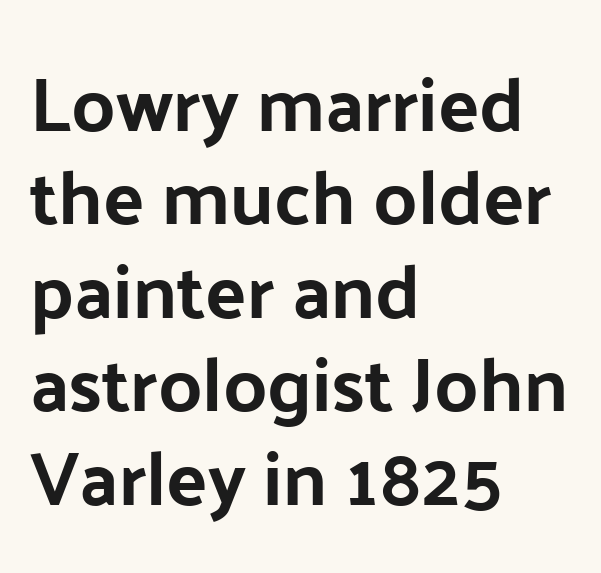
Q: Is the text italic (slanted)? A: No, it is upright.
Q: Is the typeface a serif or a sans-serif typeface? A: Sans-serif.
Q: Is the text underlined? A: No.
Q: How is the paragraph aligned? A: Left-aligned.
Q: Is the spacing between letters normal or unusually wide? A: Normal.
Q: Width (condensed, normal, or wide)? A: Normal.
Q: Stroke contrast? A: Low.
Q: x-height? A: Medium.
Q: Monospaced? A: No.
